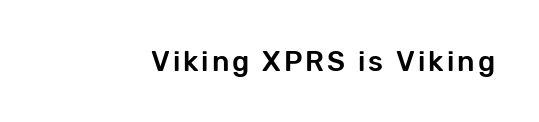
{"serif": "no", "italic": "no", "width": "normal", "stroke_contrast": "low", "x_height": "medium", "monospaced": "no", "underline": "no", "glyph_px": 28}
